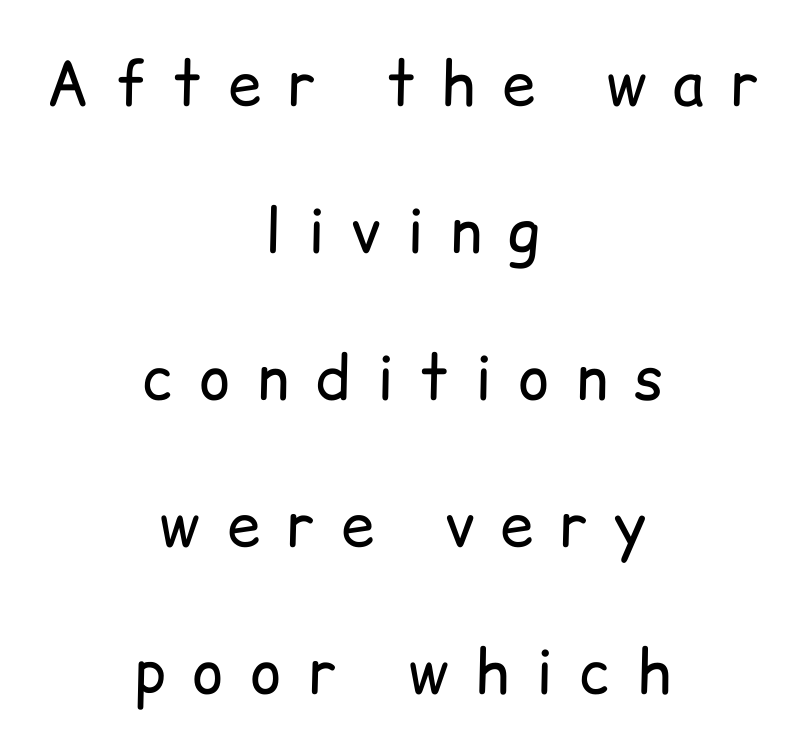
Q: Is the text bold? A: No.
Q: Is the text italic (slanted)? A: No, it is upright.
Q: Is the typeface a serif or a sans-serif typeface? A: Sans-serif.
Q: Is the text underlined? A: No.
Q: How is the paragraph aligned? A: Centered.
Q: Is the spacing between letters normal or unusually wide? A: Unusually wide.
Q: Is the spacing between lines tight, normal or loose? A: Loose.
Q: Width (condensed, normal, or wide)? A: Normal.
Q: Stroke contrast? A: Low.
Q: x-height? A: Medium.
Q: Monospaced? A: No.
